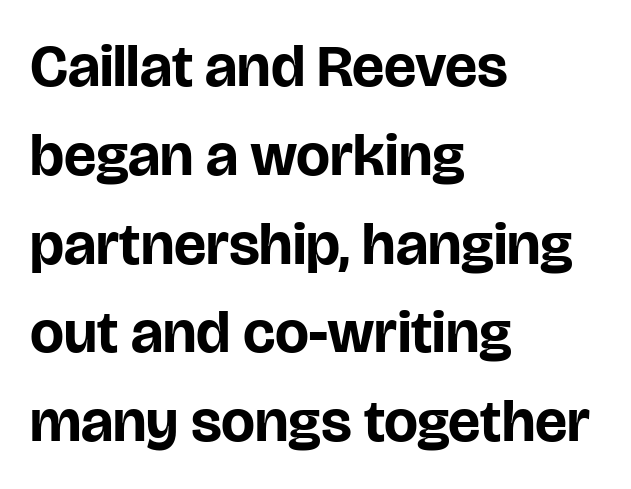
{"serif": "no", "italic": "no", "bold": "yes", "weight": "bold", "width": "normal", "stroke_contrast": "low", "x_height": "large", "monospaced": "no", "underline": "no", "align": "left", "line_spacing": "normal", "line_spacing_ratio": 1.48, "letter_spacing": "normal", "letter_spacing_em": 0.0, "glyph_px": 60}
